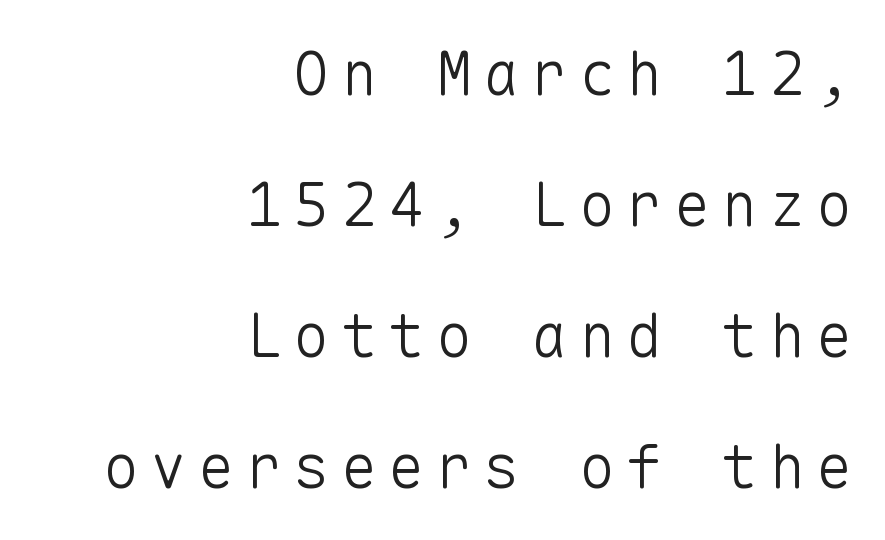
The zone under the glyphs is completely vacant. Look at the bottom of the vertical strokes: they stop flat, with no serifs. Designer's note — italics off, roman on. This reads as an unemphasized weight, regular at the heaviest. A typesetter would call this monospace, since all characters share one set width.
